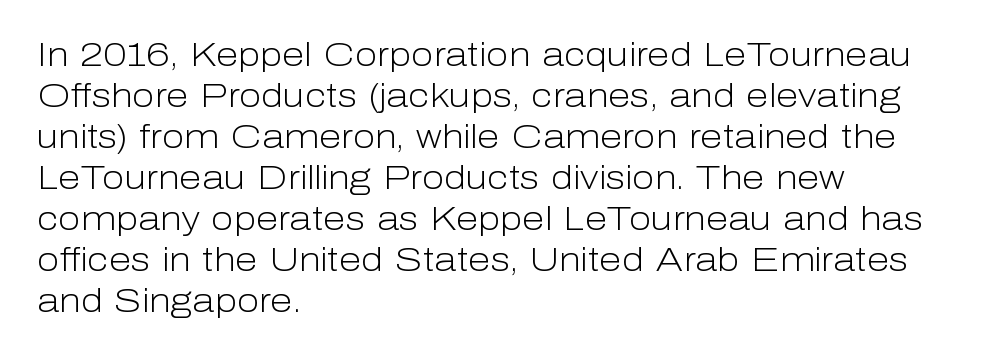
Q: Is the text bold? A: No.
Q: Is the text italic (slanted)? A: No, it is upright.
Q: Is the typeface a serif or a sans-serif typeface? A: Sans-serif.
Q: Is the text underlined? A: No.
Q: How is the paragraph aligned? A: Left-aligned.
Q: Is the spacing between letters normal or unusually wide? A: Normal.
Q: Width (condensed, normal, or wide)? A: Normal.
Q: Stroke contrast? A: Low.
Q: x-height? A: Medium.
Q: Monospaced? A: No.
